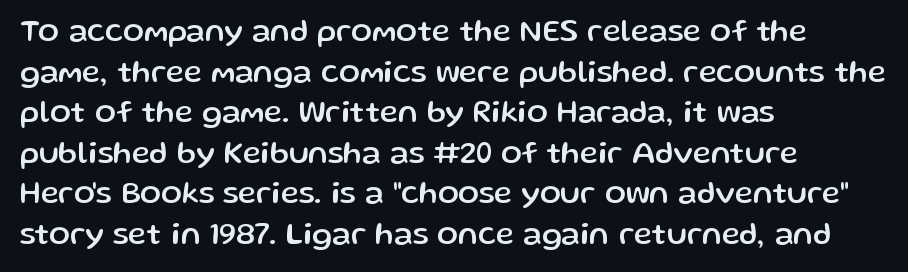
Q: Is the text italic (slanted)? A: No, it is upright.
Q: Is the typeface a serif or a sans-serif typeface? A: Sans-serif.
Q: Is the text underlined? A: No.
Q: How is the paragraph aligned? A: Left-aligned.
Q: Is the spacing between letters normal or unusually wide? A: Normal.
Q: Is the spacing between lines tight, normal or loose? A: Normal.
Q: Width (condensed, normal, or wide)? A: Normal.
Q: Stroke contrast? A: Low.
Q: x-height? A: Medium.
Q: Monospaced? A: No.
